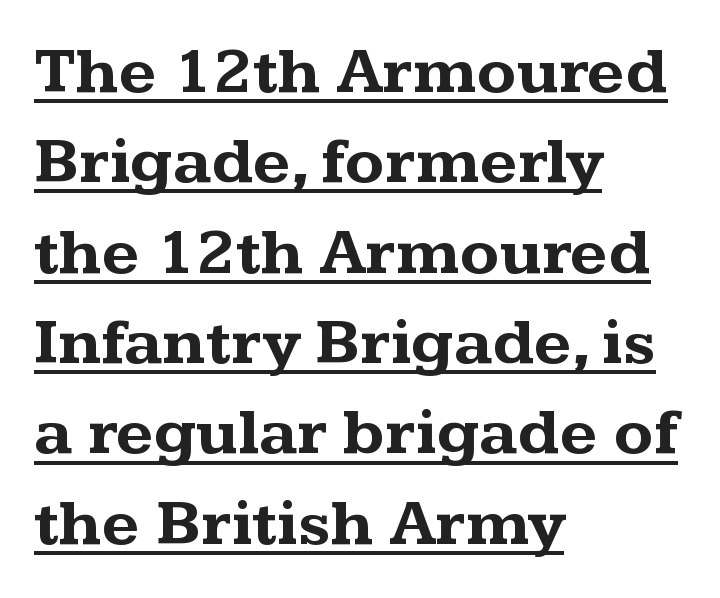
The face used here is proportionally spaced, like ordinary book or web type. This rendering leaves character spacing at its baseline value. Every word sits above its own underline. A student would call this left alignment; a typographer would say flush left, rag right.
